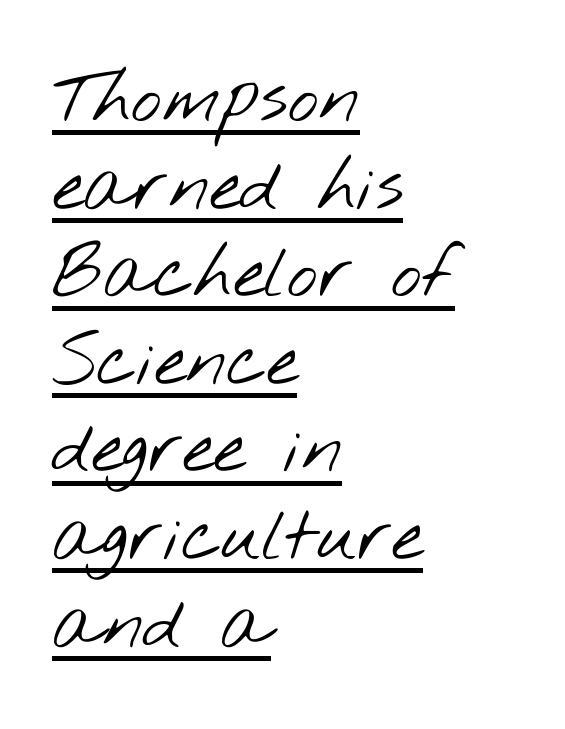
Q: Is the text bold? A: No.
Q: Is the typeface a serif or a sans-serif typeface? A: Sans-serif.
Q: Is the text underlined? A: Yes.
Q: How is the paragraph aligned? A: Left-aligned.
Q: Is the spacing between letters normal or unusually wide? A: Normal.
Q: Width (condensed, normal, or wide)? A: Wide.
Q: Stroke contrast? A: Low.
Q: x-height? A: Small.
Q: Monospaced? A: No.
